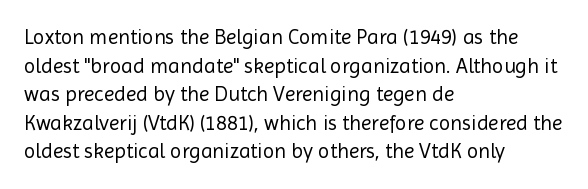
The image shows 21 px text type, upright; set left-aligned, normal line spacing (1.36x), normal letter spacing, not underlined.
